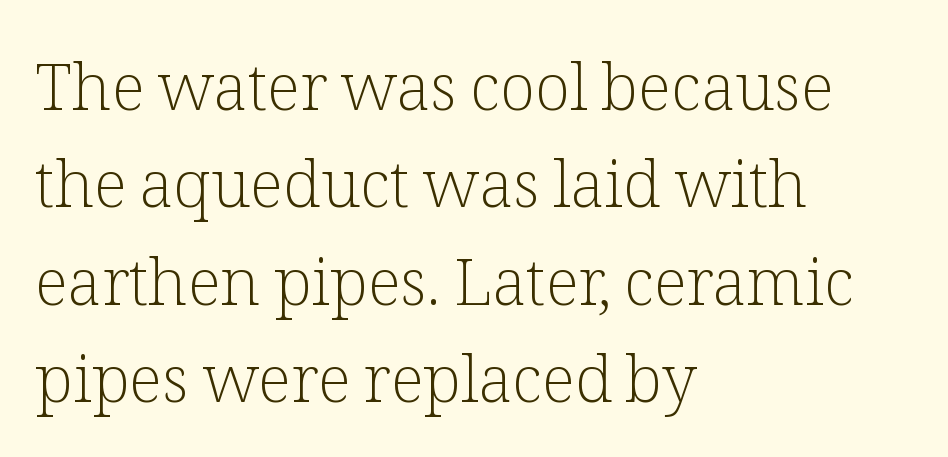
The image shows 65 px light serif type, upright; set left-aligned, normal line spacing (1.5x), normal letter spacing, not underlined; low stroke contrast and a medium x-height.
